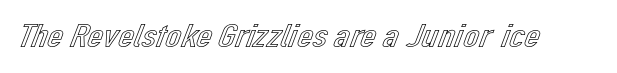
Q: Is the text italic (slanted)? A: Yes.
Q: Is the text underlined? A: No.
Q: Is the spacing between letters normal or unusually wide? A: Normal.
Q: Width (condensed, normal, or wide)? A: Normal.
Q: x-height? A: Medium.
Q: Monospaced? A: No.
